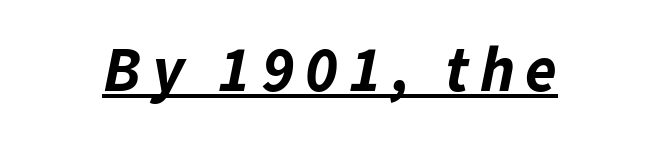
The image shows 64 px bold type, italic (leaning right); set centered, underlined; low stroke contrast and a medium x-height.
